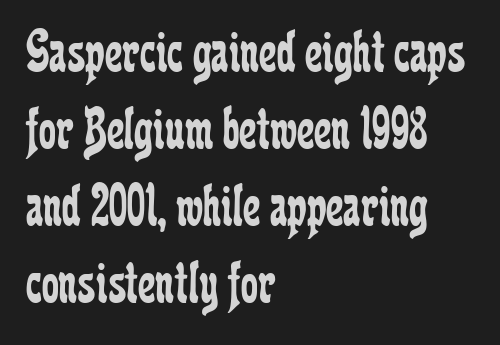
The image shows 61 px regular-weight, condensed serif type, upright; set left-aligned, normal line spacing (1.26x), normal letter spacing, not underlined; low stroke contrast and a medium x-height.
